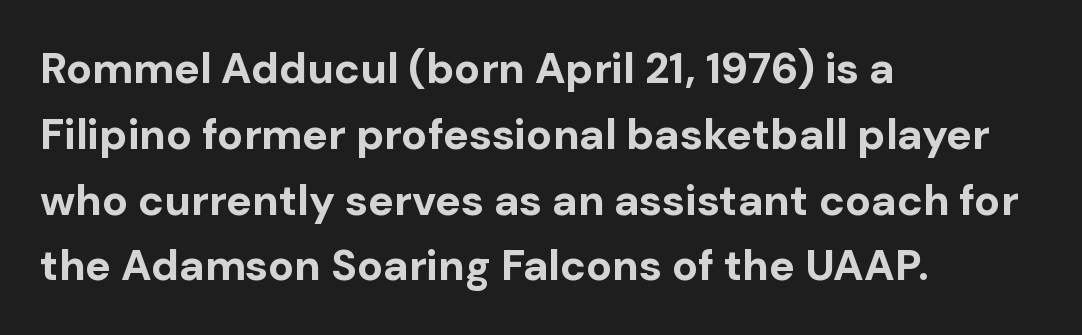
The image shows 43 px bold sans-serif type, upright; set left-aligned, normal line spacing (1.53x), normal letter spacing, not underlined; low stroke contrast and a medium x-height.
